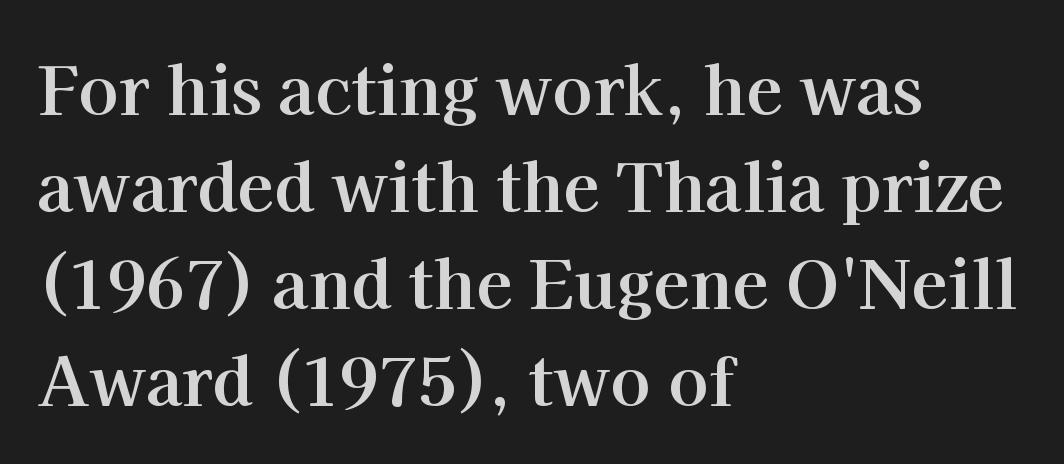
{"serif": "yes", "italic": "no", "bold": "yes", "weight": "bold", "width": "normal", "stroke_contrast": "high", "x_height": "medium", "monospaced": "no", "underline": "no", "align": "left", "line_spacing": "normal", "line_spacing_ratio": 1.45, "letter_spacing": "normal", "letter_spacing_em": 0.0, "glyph_px": 67}
